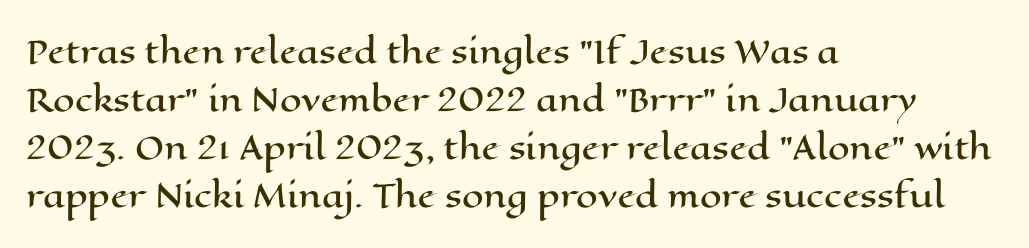
This rendering features lettering with no underline. Spacing between characters is what you'd get straight out of the box. Looks like regular typesetting: each glyph gets only the width it needs. The compositor pushed each line to the left boundary. The rendering uses a moderate line-height, typical for paragraphs. These lines were composed using upright roman letters.
